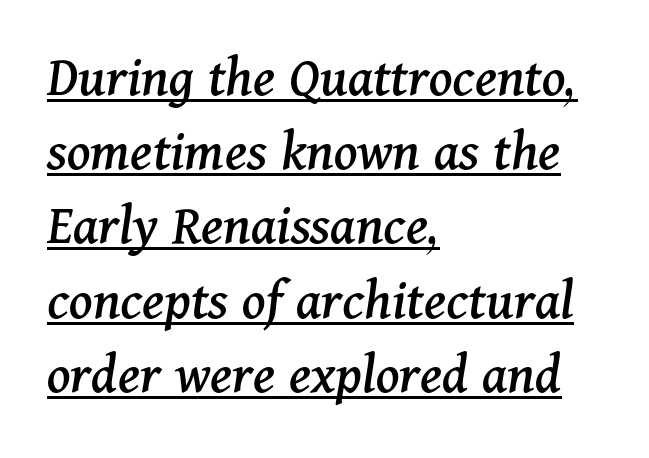
Letterform terminals end in serifs throughout the passage. The face used here has a pronounced slope to its letters. A typographer would call this underscored text. The typesetter chose a ragged-right arrangement here.
